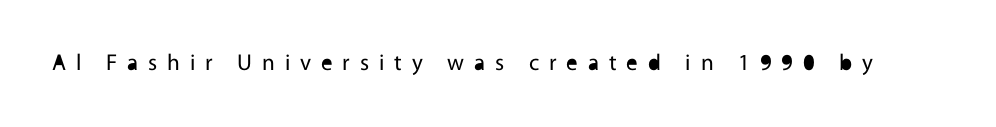
{"italic": "no", "bold": "no", "underline": "no", "letter_spacing": "wide", "letter_spacing_em": 0.43, "glyph_px": 23}
